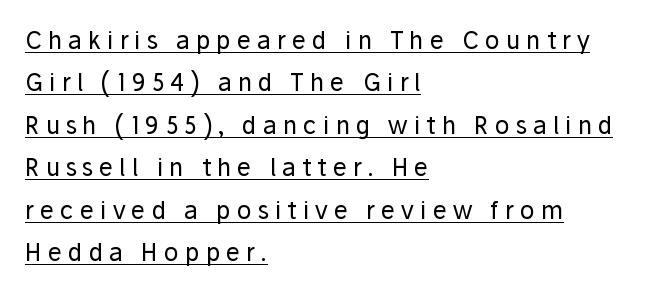
The image shows 24 px text type, upright; set left-aligned, line spacing 1.77x, unusually wide letter spacing (+0.25 em), underlined.
